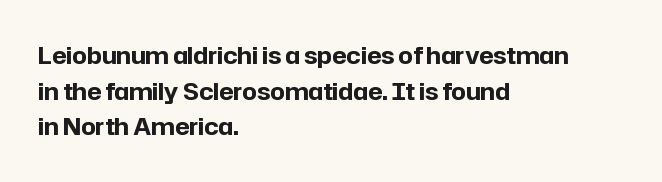
The image shows 23 px bold type, upright; set left-aligned, normal line spacing (1.55x), normal letter spacing, not underlined.
